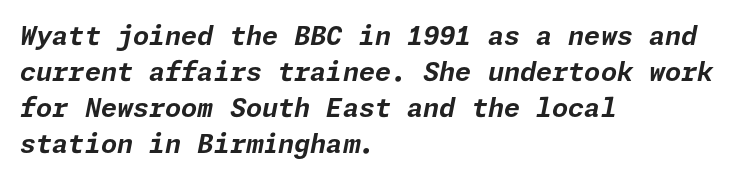
If you measured baseline to baseline, you'd find a middling distance. Caption: bold face, heavy strokes. Each row of text sits above clean, open space. Is the type slanted? Yes — the strokes lean at a clear angle. Inter-character spacing is left at the font's built-in metrics.
